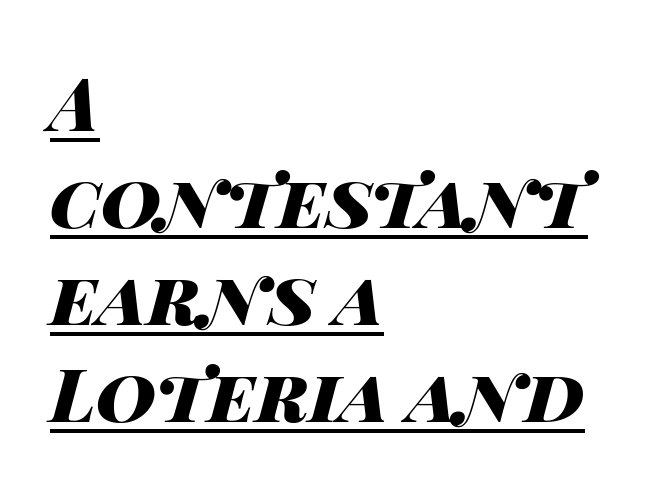
{"italic": "yes", "lean": "right", "slant_degrees": 14, "bold": "yes", "weight": "heavy", "width": "wide", "stroke_contrast": "high", "x_height": "large", "monospaced": "no", "underline": "yes", "align": "left", "line_spacing": "normal", "line_spacing_ratio": 1.31, "letter_spacing": "normal", "letter_spacing_em": 0.0, "glyph_px": 74}
